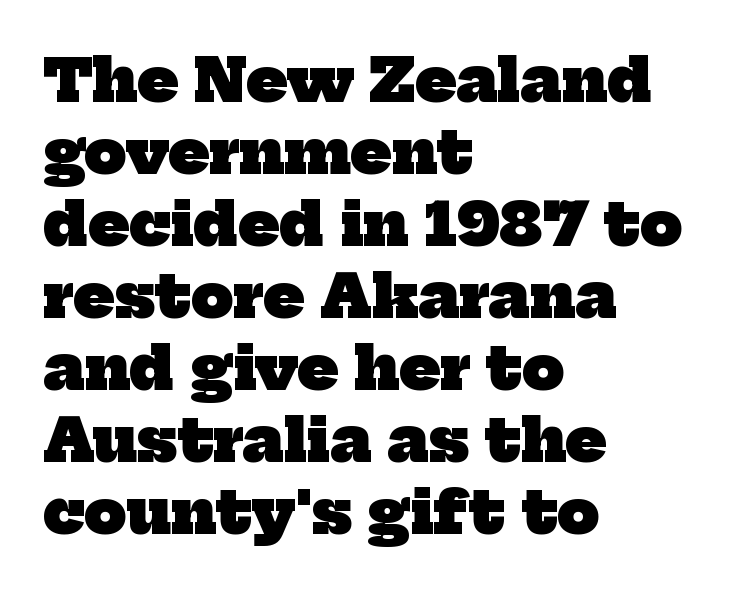
The image shows 59 px heavy serif type; set left-aligned, line spacing 1.22x, normal letter spacing, not underlined; low stroke contrast and a medium x-height.
